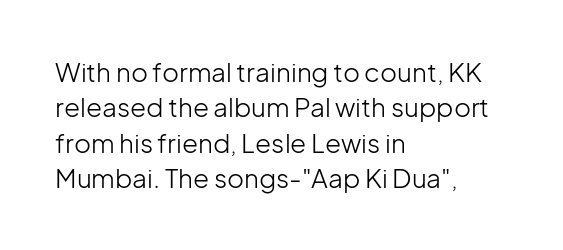
Vertically, the passage feels balanced, rows spaced as you'd expect. No italicization has been applied; the sample stays upright. A bare baseline throughout the passage. Think standard paragraph weight, or any step lighter than that.
